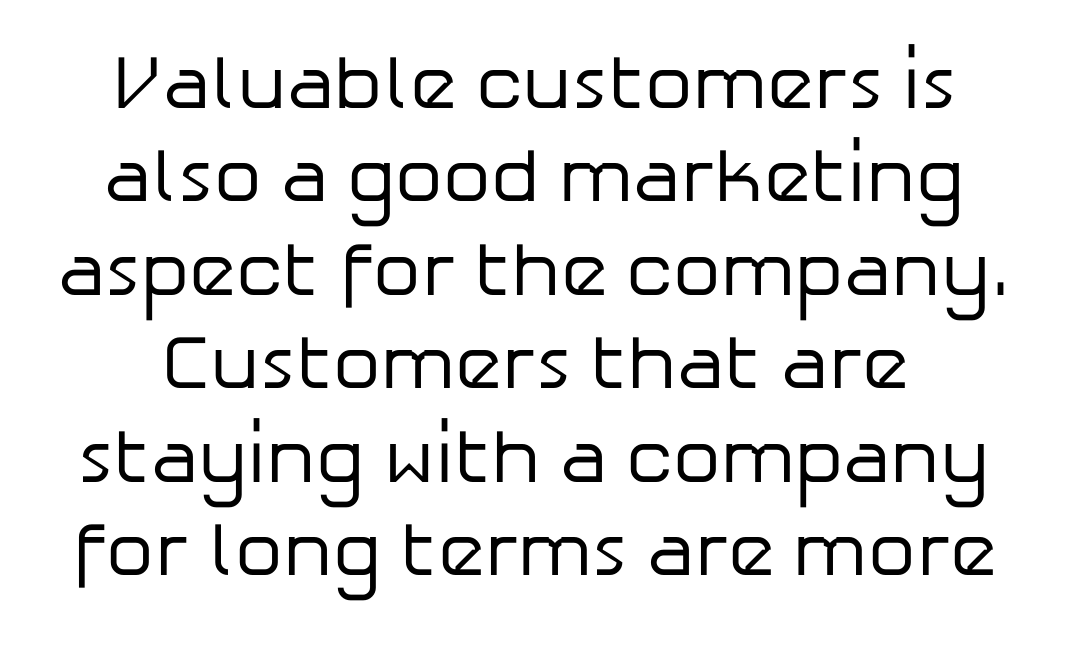
The rendering shows plain stroke endings on the letterforms — a sans-serif design. The glyphs are unaccompanied by any horizontal stroke below them. Nothing unusual about the tracking: characters are spaced as the font intends. Nothing heavy about these letters — not bold at all.
